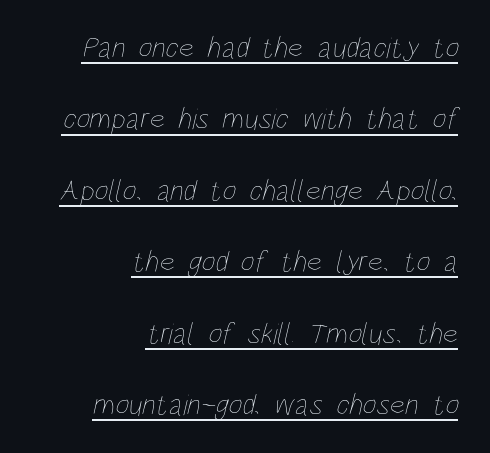
{"bold": "no", "weight": "thin", "width": "condensed", "stroke_contrast": "low", "x_height": "large", "monospaced": "no", "underline": "yes", "align": "right", "line_spacing": "loose", "line_spacing_ratio": 2.38, "letter_spacing": "normal", "letter_spacing_em": 0.0, "glyph_px": 30}
